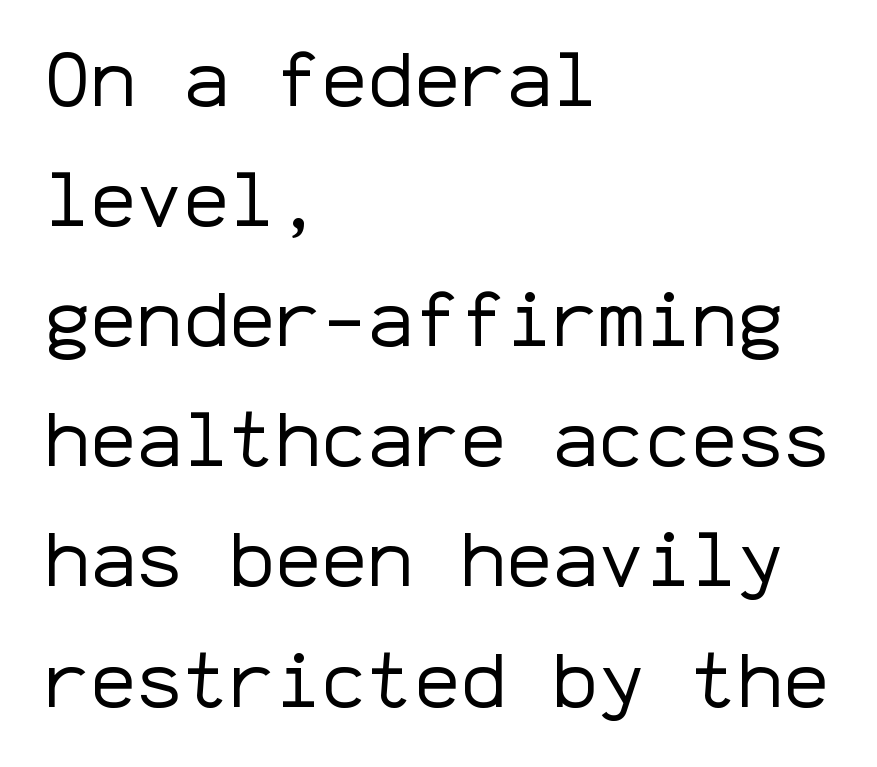
Q: Is the text bold? A: No.
Q: Is the text italic (slanted)? A: No, it is upright.
Q: Is the typeface a serif or a sans-serif typeface? A: Sans-serif.
Q: Is the text underlined? A: No.
Q: How is the paragraph aligned? A: Left-aligned.
Q: Is the spacing between letters normal or unusually wide? A: Normal.
Q: Is the spacing between lines tight, normal or loose? A: Normal.
Q: Width (condensed, normal, or wide)? A: Normal.
Q: Stroke contrast? A: Low.
Q: x-height? A: Medium.
Q: Monospaced? A: Yes.
